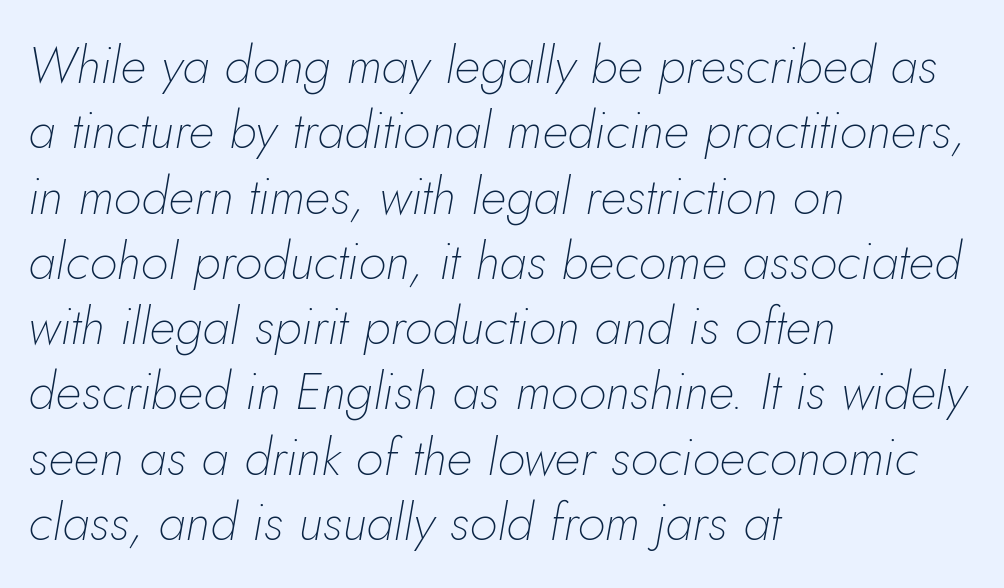
When letters slant like this, we call the style italic. This sample has the flowing, uneven cadence of proportional lettering. The area under the type is left untouched. Caption: multi-line text, flush left, ragged right. Stroke mass is kept to a normal reading level or below. Here the glyphs are tracked normally, forming tight word shapes.
